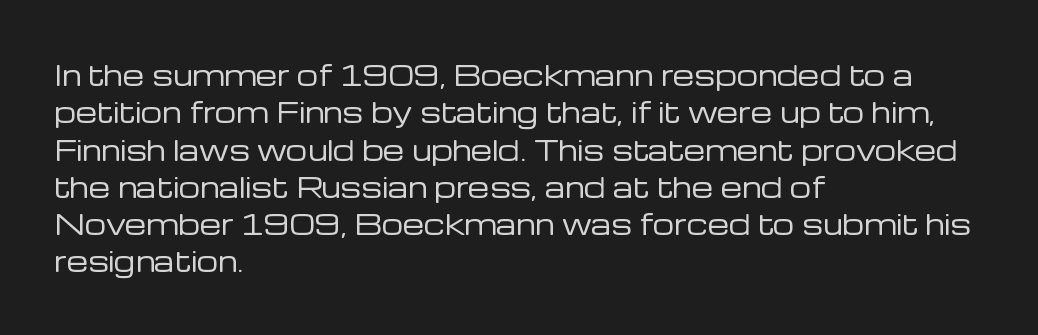
Interline gaps are of average width in this sample. Inter-character spacing is left at the font's built-in metrics. If you drew a line through each stem, it would be perfectly vertical. Words float on clear page, feet unadorned. Each line starts at the same left margin while the right side varies.
